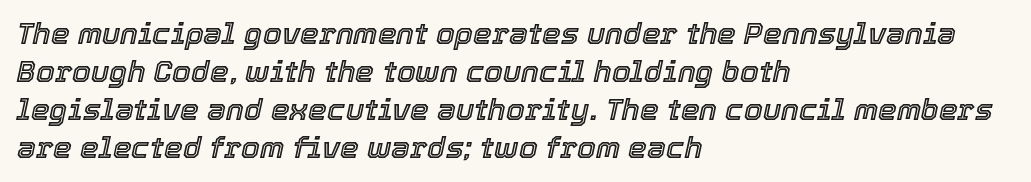
{"italic": "yes", "lean": "right", "slant_degrees": 12, "width": "normal", "x_height": "medium", "monospaced": "no", "underline": "no", "align": "left", "line_spacing": "normal", "line_spacing_ratio": 1.27, "letter_spacing": "normal", "letter_spacing_em": 0.0, "glyph_px": 30}
